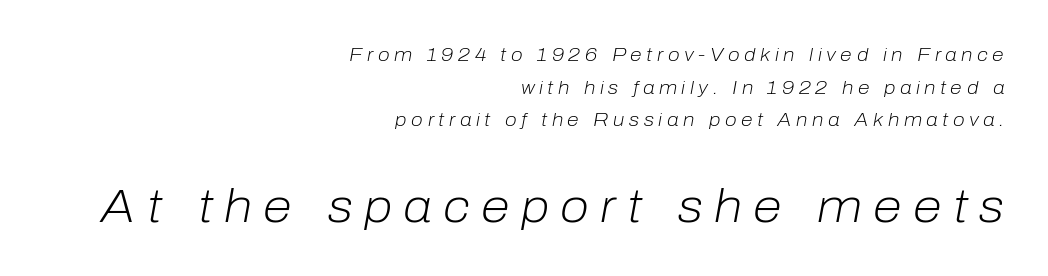
The image shows 47 px light type, italic (leaning right); set right-aligned, line spacing 1.72x, unusually wide letter spacing (+0.24 em), not underlined; the second (bottom) block is 2.47x larger; low stroke contrast and a medium x-height.
